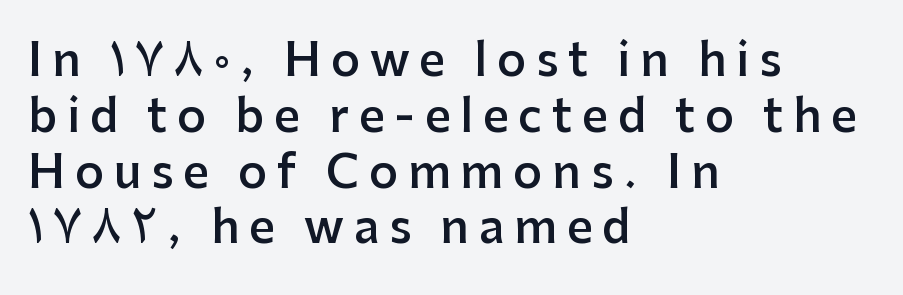
The text was rendered using a sans face with plain stroke endings. Each line starts at the same left margin while the right side varies. Italic: no, the glyphs are upright roman. The baseline area is clear. The face used here is a semibold: visibly heavier than regular, lighter than bold.
